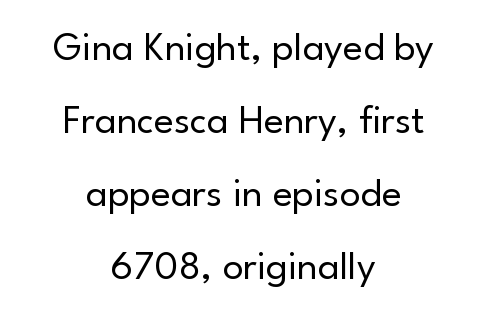
{"serif": "no", "italic": "no", "bold": "no", "weight": "regular", "width": "normal", "stroke_contrast": "low", "x_height": "small", "monospaced": "no", "underline": "no", "align": "center", "line_spacing_ratio": 1.78, "letter_spacing": "normal", "letter_spacing_em": 0.0, "glyph_px": 41}
